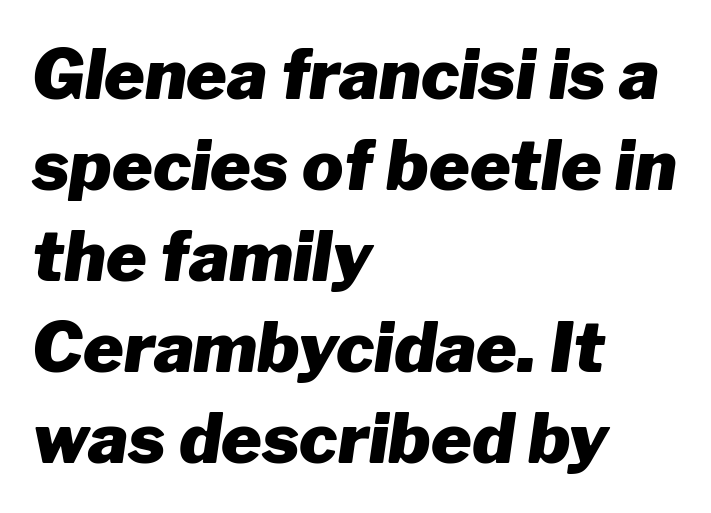
The image shows 69 px heavy type, italic (leaning right); set left-aligned, normal line spacing (1.32x), normal letter spacing, not underlined; low stroke contrast and a medium x-height.
